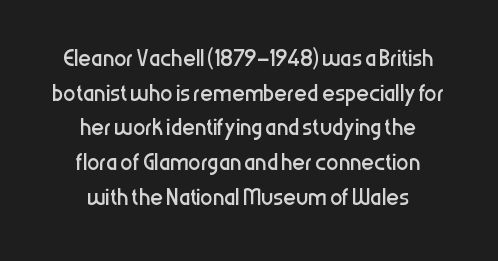
Q: Is the text bold? A: No.
Q: Is the text italic (slanted)? A: No, it is upright.
Q: Is the typeface a serif or a sans-serif typeface? A: Sans-serif.
Q: Is the text underlined? A: No.
Q: How is the paragraph aligned? A: Centered.
Q: Is the spacing between letters normal or unusually wide? A: Normal.
Q: Is the spacing between lines tight, normal or loose? A: Tight.
Q: Width (condensed, normal, or wide)? A: Condensed.
Q: Stroke contrast? A: Low.
Q: x-height? A: Medium.
Q: Monospaced? A: No.
